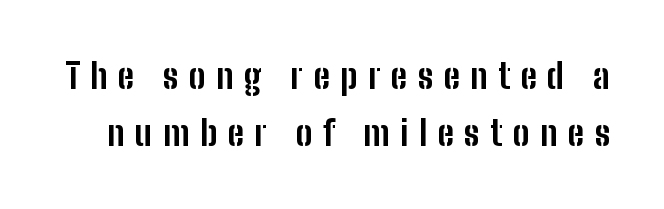
Q: Is the text bold? A: Yes.
Q: Is the text italic (slanted)? A: No, it is upright.
Q: Is the typeface a serif or a sans-serif typeface? A: Sans-serif.
Q: Is the text underlined? A: No.
Q: Is the spacing between letters normal or unusually wide? A: Unusually wide.
Q: Is the spacing between lines tight, normal or loose? A: Normal.
Q: Width (condensed, normal, or wide)? A: Condensed.
Q: Stroke contrast? A: Low.
Q: x-height? A: Medium.
Q: Monospaced? A: No.
